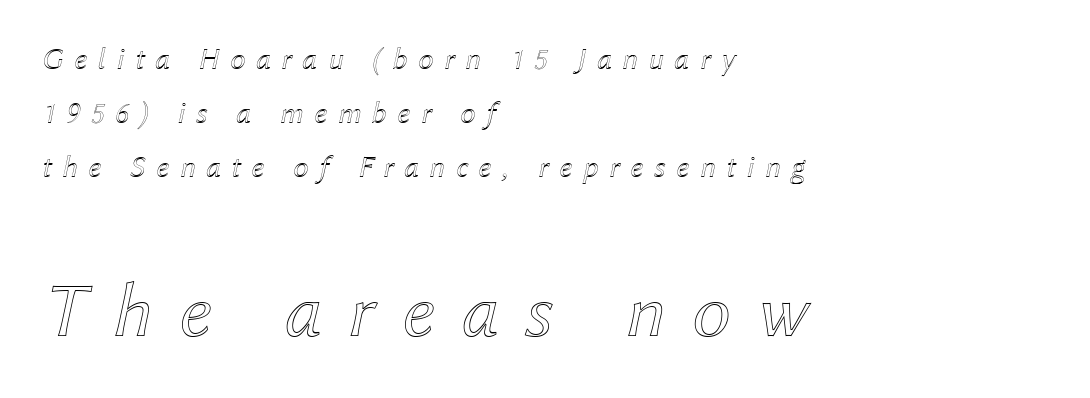
Block two is the big one; block one sits smaller above it. The rendering inserts visible extra space after every character. Is the type slanted? Yes — the strokes lean at a clear angle. Looks like regular typesetting: each glyph gets only the width it needs. In CSS terms this would be text-align: left.
